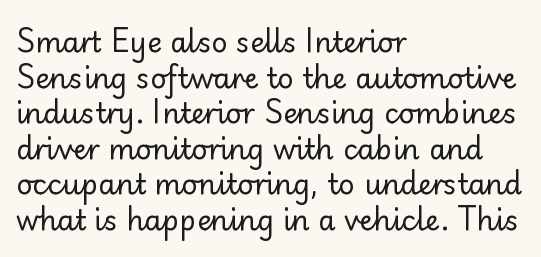
{"serif": "no", "italic": "no", "bold": "no", "weight": "regular", "width": "normal", "stroke_contrast": "low", "x_height": "small", "monospaced": "no", "underline": "no", "align": "left", "line_spacing": "normal", "line_spacing_ratio": 1.27, "letter_spacing": "normal", "letter_spacing_em": 0.0, "glyph_px": 28}
